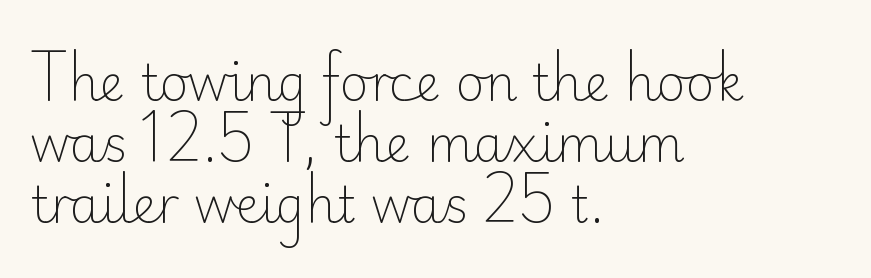
Looks like regular typesetting: each glyph gets only the width it needs. The face used here is a sans, in the tradition of grotesques and geometrics. A roman cut, with each character standing at attention. Does extra space separate the letters? No, they use regular spacing.
